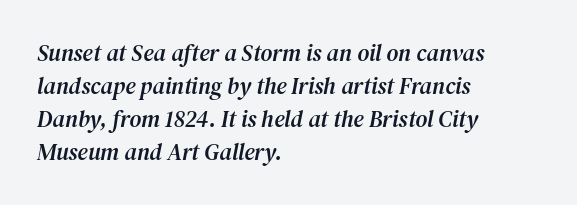
The image shows 23 px text type, italic (leaning right); set left-aligned, normal line spacing (1.43x), normal letter spacing, not underlined.
